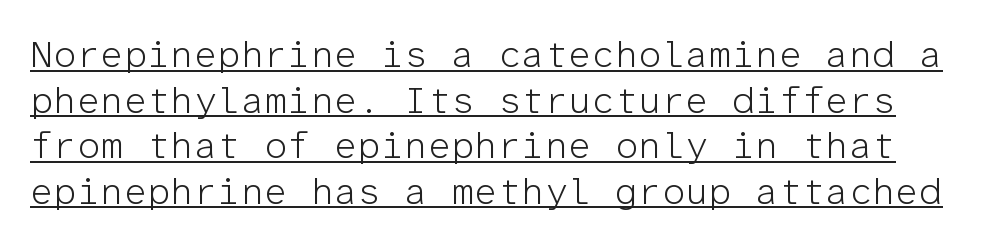
{"serif": "no", "italic": "no", "bold": "no", "weight": "light", "width": "normal", "stroke_contrast": "low", "x_height": "medium", "monospaced": "yes", "underline": "yes", "line_spacing_ratio": 1.23, "letter_spacing": "normal", "letter_spacing_em": 0.0, "glyph_px": 37}
